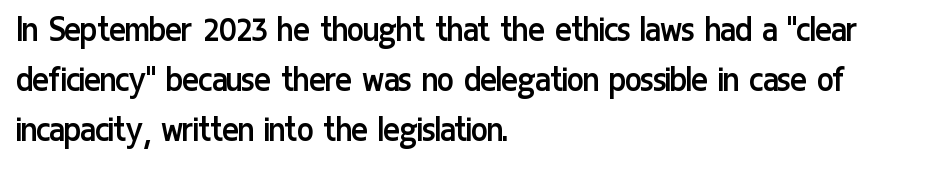
Q: Is the text bold? A: No.
Q: Is the text italic (slanted)? A: No, it is upright.
Q: Is the typeface a serif or a sans-serif typeface? A: Sans-serif.
Q: Is the text underlined? A: No.
Q: How is the paragraph aligned? A: Left-aligned.
Q: Is the spacing between letters normal or unusually wide? A: Normal.
Q: Is the spacing between lines tight, normal or loose? A: Normal.
Q: Width (condensed, normal, or wide)? A: Condensed.
Q: Stroke contrast? A: Low.
Q: x-height? A: Medium.
Q: Monospaced? A: No.
